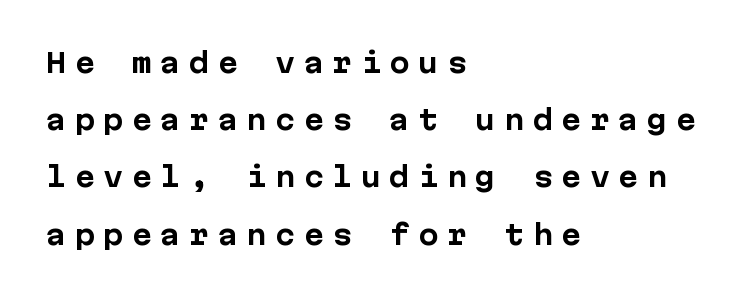
Q: Is the text bold? A: Yes.
Q: Is the text italic (slanted)? A: No, it is upright.
Q: Is the text underlined? A: No.
Q: How is the paragraph aligned? A: Left-aligned.
Q: Is the spacing between letters normal or unusually wide? A: Unusually wide.
Q: Is the spacing between lines tight, normal or loose? A: Loose.
